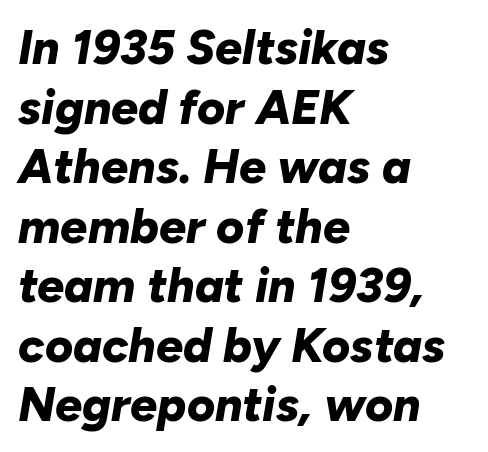
Q: Is the text bold? A: Yes.
Q: Is the text italic (slanted)? A: Yes, it leans right by about 10 degrees.
Q: Is the text underlined? A: No.
Q: How is the paragraph aligned? A: Left-aligned.
Q: Is the spacing between letters normal or unusually wide? A: Normal.
Q: Width (condensed, normal, or wide)? A: Normal.
Q: Stroke contrast? A: Low.
Q: x-height? A: Medium.
Q: Monospaced? A: No.
